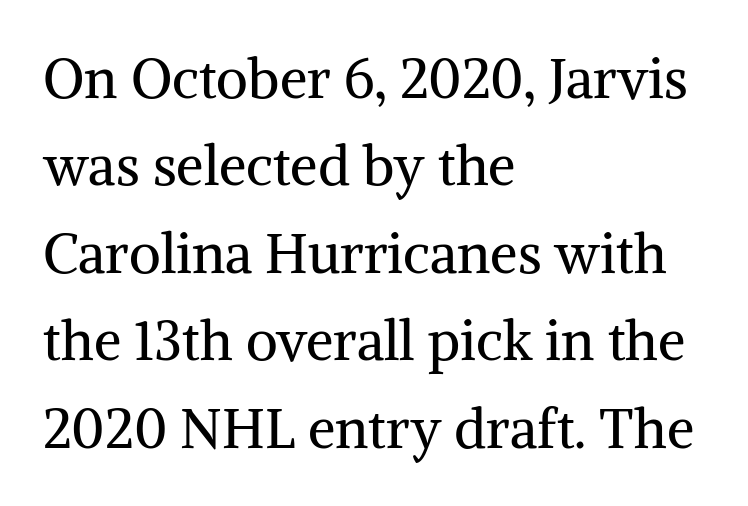
{"serif": "yes", "italic": "no", "bold": "no", "weight": "regular", "width": "normal", "stroke_contrast": "medium", "x_height": "medium", "monospaced": "no", "underline": "no", "align": "left", "line_spacing": "normal", "line_spacing_ratio": 1.59, "letter_spacing": "normal", "letter_spacing_em": 0.0, "glyph_px": 55}
